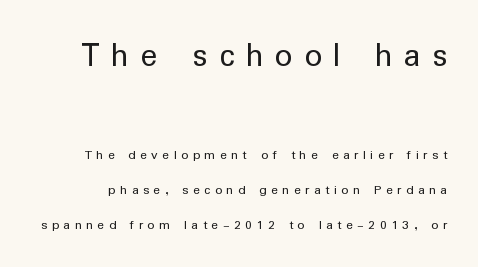
{"serif": "no", "italic": "no", "bold": "no", "weight": "regular", "width": "normal", "stroke_contrast": "low", "x_height": "medium", "monospaced": "no", "underline": "no", "line_spacing": "loose", "line_spacing_ratio": 2.47, "letter_spacing": "wide", "letter_spacing_em": 0.32, "larger_block": "first", "size_ratio": 2.5, "glyph_px": 35}
